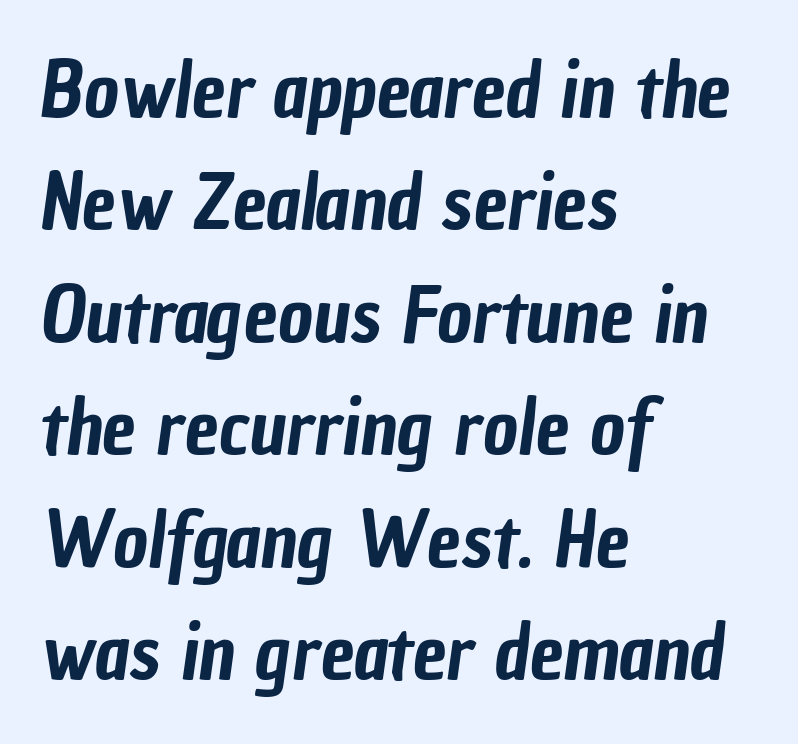
The image shows 76 px condensed sans-serif type; set left-aligned, normal line spacing (1.48x), normal letter spacing, not underlined; low stroke contrast and a medium x-height.
